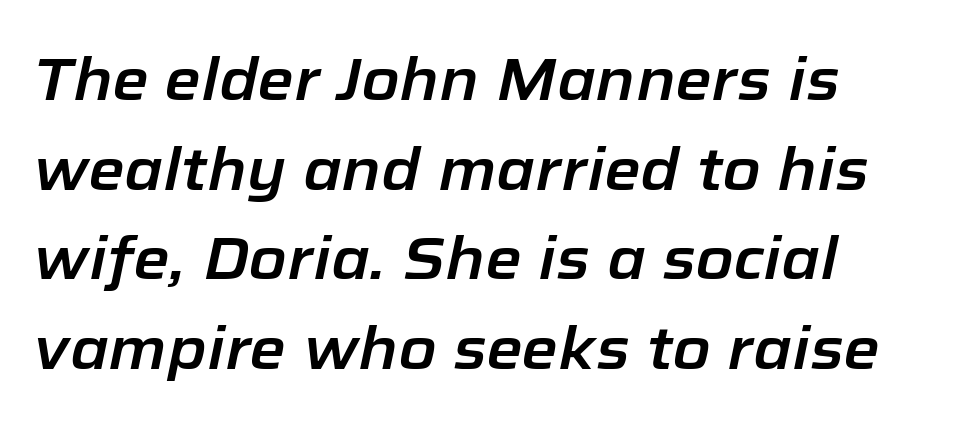
Q: Is the text italic (slanted)? A: Yes, it leans right by about 12 degrees.
Q: Is the text underlined? A: No.
Q: How is the paragraph aligned? A: Left-aligned.
Q: Is the spacing between letters normal or unusually wide? A: Normal.
Q: Is the spacing between lines tight, normal or loose? A: Normal.
Q: Width (condensed, normal, or wide)? A: Normal.
Q: Stroke contrast? A: Low.
Q: x-height? A: Medium.
Q: Monospaced? A: No.
